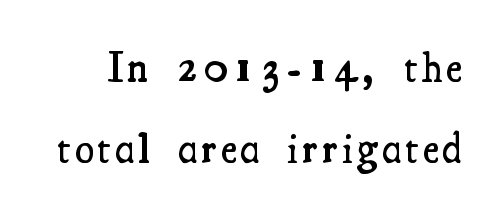
{"serif": "yes", "italic": "no", "bold": "semi", "weight": "semibold", "width": "condensed", "stroke_contrast": "medium", "x_height": "small", "monospaced": "no", "underline": "no", "line_spacing_ratio": 1.88, "glyph_px": 43}
